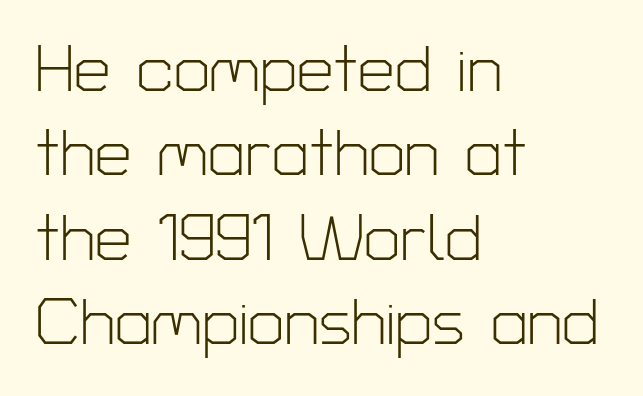
A typesetter would call this leading conventional body-copy spacing. Unbolded letterforms with no extra heft. The face used here is rendered with its standard letterfit. Do the characters align in a grid? No, the font is proportional. Does the type have serifs? No, each stem ends abruptly.
